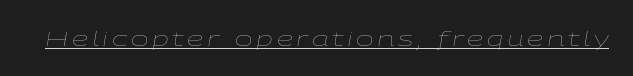
Underlined type. These lines were composed using italics. The passage shown is not bold in any degree.
